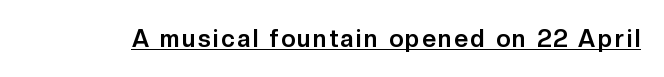
Q: Is the text bold? A: Yes.
Q: Is the text italic (slanted)? A: No, it is upright.
Q: Is the text underlined? A: Yes.
